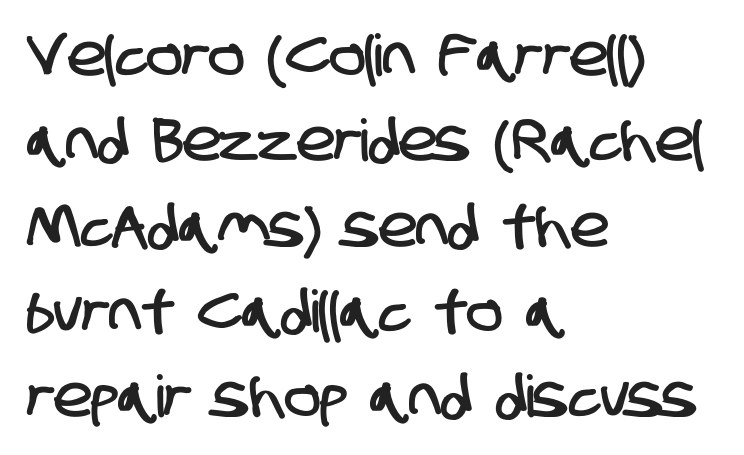
Q: Is the typeface a serif or a sans-serif typeface? A: Sans-serif.
Q: Is the text underlined? A: No.
Q: How is the paragraph aligned? A: Left-aligned.
Q: Is the spacing between letters normal or unusually wide? A: Normal.
Q: Is the spacing between lines tight, normal or loose? A: Normal.
Q: Width (condensed, normal, or wide)? A: Condensed.
Q: Stroke contrast? A: Low.
Q: x-height? A: Large.
Q: Monospaced? A: No.
